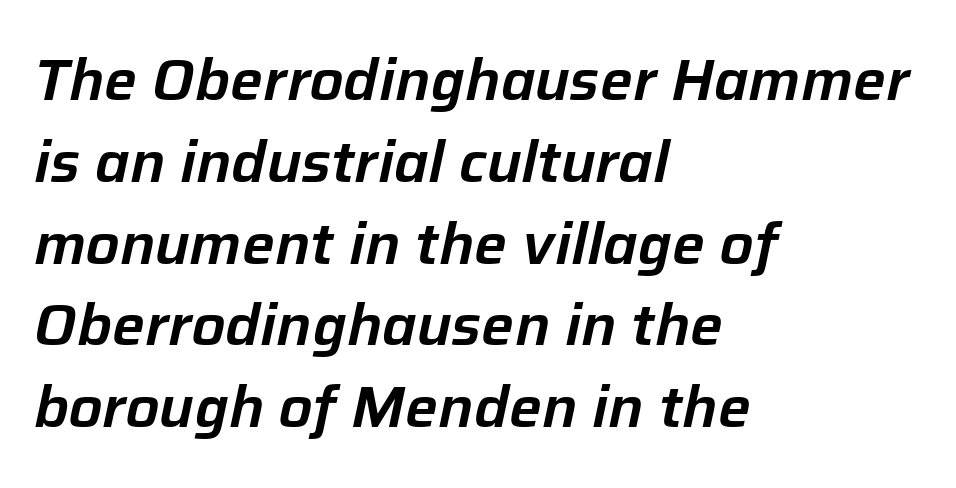
The image shows 58 px text type, italic (leaning right); set left-aligned, normal line spacing (1.41x), normal letter spacing, not underlined; low stroke contrast and a medium x-height.
